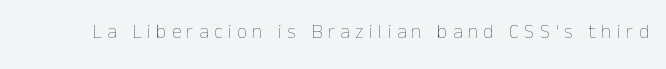
{"italic": "no", "bold": "no", "underline": "no", "letter_spacing": "wide", "letter_spacing_em": 0.27, "glyph_px": 20}
